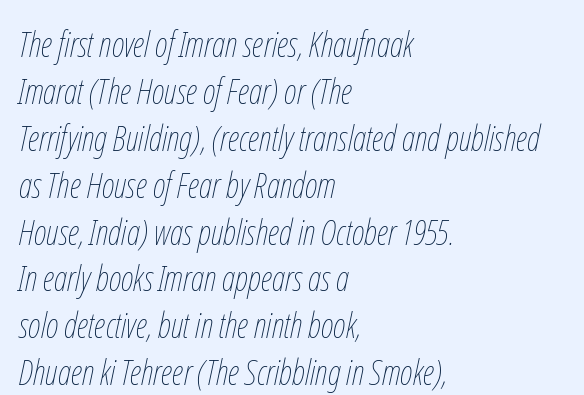
{"italic": "yes", "lean": "right", "slant_degrees": 12, "bold": "no", "weight": "thin", "width": "condensed", "stroke_contrast": "low", "x_height": "medium", "monospaced": "no", "underline": "no", "align": "left", "line_spacing": "normal", "line_spacing_ratio": 1.34, "letter_spacing": "normal", "letter_spacing_em": 0.0, "glyph_px": 35}
